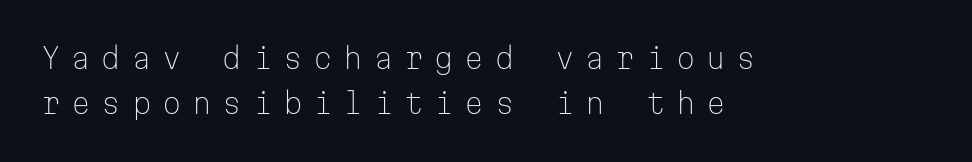
Stem width sits at or under what a default text font uses. Any mark beneath the type? The region is blank. Observe the wide spacing: letters keep a clear distance from each other. If you drew a line through each stem, it would be perfectly vertical. To sum up the face: it is a sans, with no serifs. Successive baselines arrive at the customary interval.
